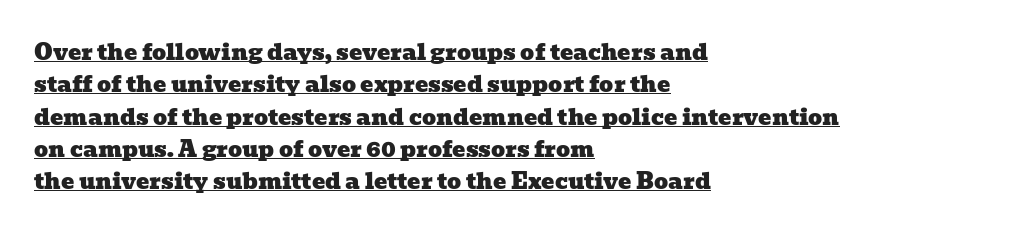
{"underline": "yes", "align": "left", "line_spacing": "normal", "line_spacing_ratio": 1.47, "letter_spacing": "normal", "letter_spacing_em": 0.0, "glyph_px": 22}
